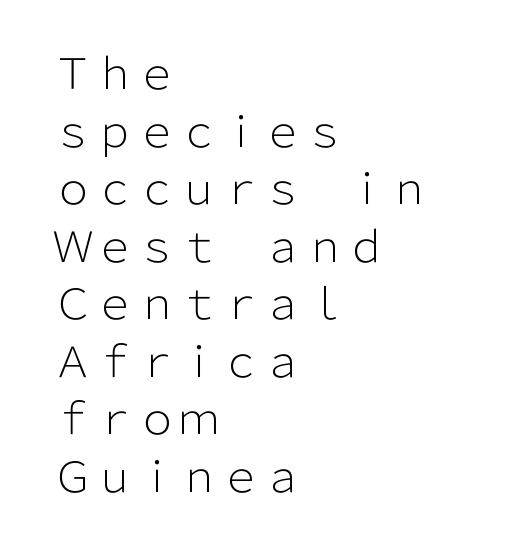
Q: Is the text bold? A: No.
Q: Is the text italic (slanted)? A: No, it is upright.
Q: Is the typeface a serif or a sans-serif typeface? A: Sans-serif.
Q: Is the text underlined? A: No.
Q: How is the paragraph aligned? A: Left-aligned.
Q: Is the spacing between letters normal or unusually wide? A: Normal.
Q: Is the spacing between lines tight, normal or loose? A: Normal.
Q: Width (condensed, normal, or wide)? A: Normal.
Q: Stroke contrast? A: Low.
Q: x-height? A: Medium.
Q: Monospaced? A: No.
